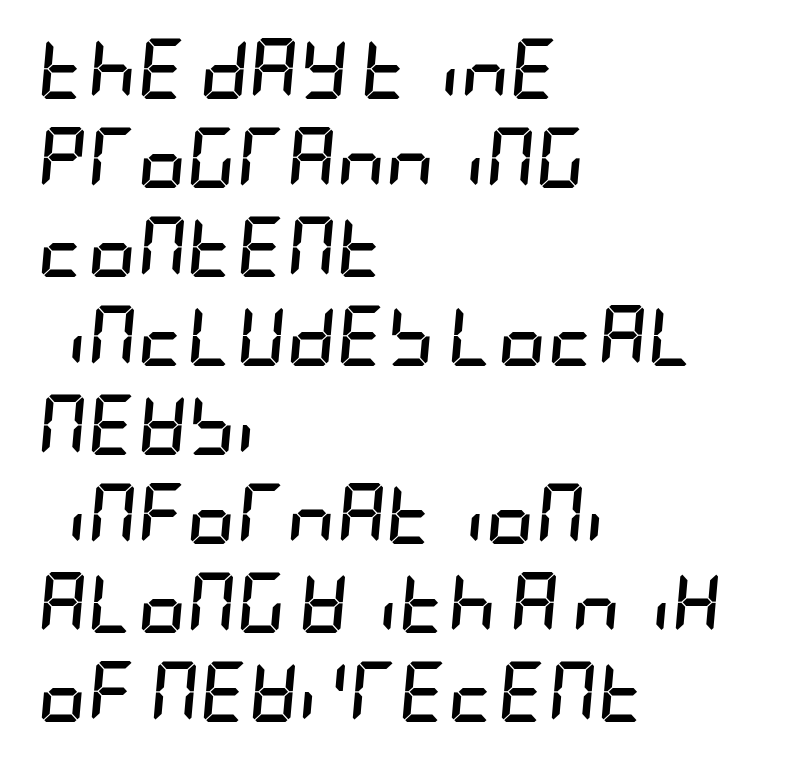
The image shows 61 px semibold, condensed type, italic (leaning right); set left-aligned, normal line spacing (1.46x), normal letter spacing, not underlined; low stroke contrast and a large x-height.
